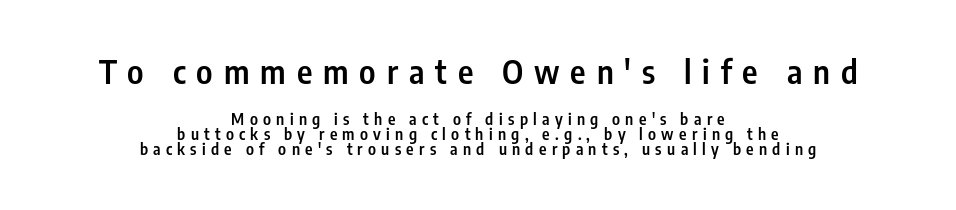
{"serif": "no", "italic": "no", "bold": "semi", "weight": "semibold", "width": "condensed", "stroke_contrast": "low", "x_height": "medium", "monospaced": "no", "underline": "no", "align": "center", "line_spacing": "tight", "line_spacing_ratio": 0.95, "letter_spacing": "wide", "letter_spacing_em": 0.33, "larger_block": "first", "size_ratio": 2.06, "glyph_px": 33}
